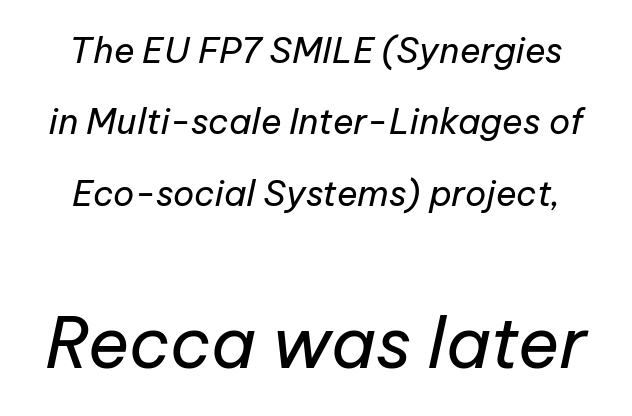
The image shows 70 px regular-weight type, italic (leaning right); set loose line spacing (2.04x), normal letter spacing, not underlined; the second (bottom) block is 2.0x larger; low stroke contrast and a medium x-height.
